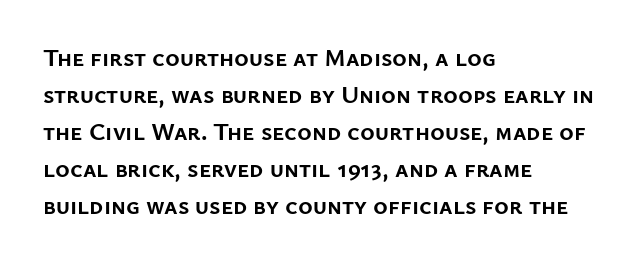
{"italic": "no", "bold": "yes", "underline": "no", "align": "left", "line_spacing": "normal", "line_spacing_ratio": 1.48, "letter_spacing": "normal", "letter_spacing_em": 0.0, "glyph_px": 25}
